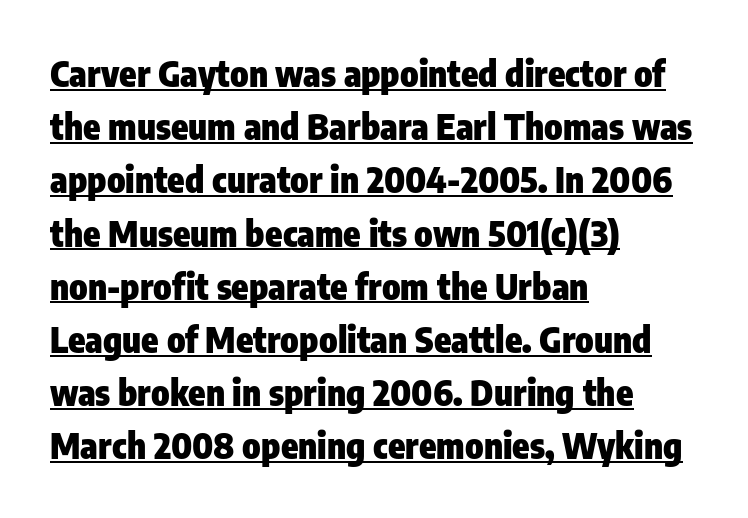
Typeset ragged right — the left edge is the straight one. Each new line begins a customary step beneath the previous one. You could call the tracking neutral — neither tight nor loose. The strokes are fattened all the way to bold. Classification — sans serif. Do the letters lean? They stand straight.
